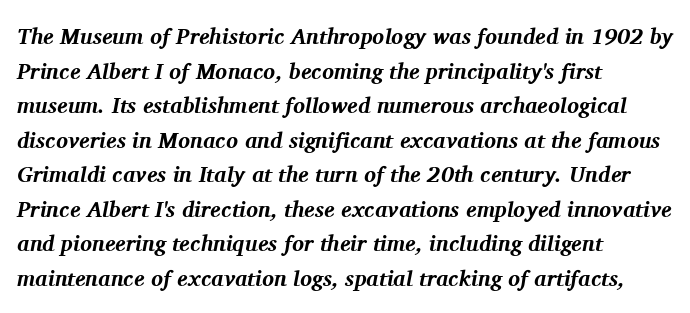
The image shows 22 px bold type, italic (leaning right); set left-aligned, normal line spacing (1.57x), normal letter spacing, not underlined.
